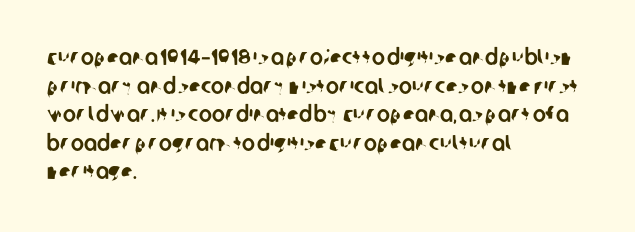
{"underline": "no", "align": "left", "line_spacing": "normal", "line_spacing_ratio": 1.3, "letter_spacing": "normal", "letter_spacing_em": 0.0, "glyph_px": 22}
